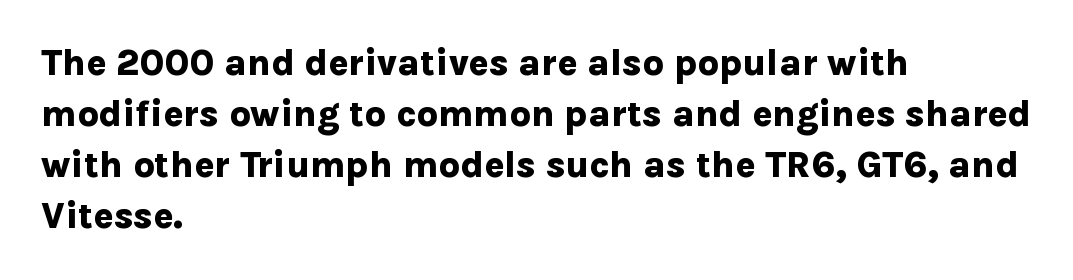
Alignment: flush left. Notice how thick the strokes are: this is what a full bold looks like. Think of a printed novel: that variable character pitch is what you see here. Regular leading. Vertical strokes here are truly vertical.
